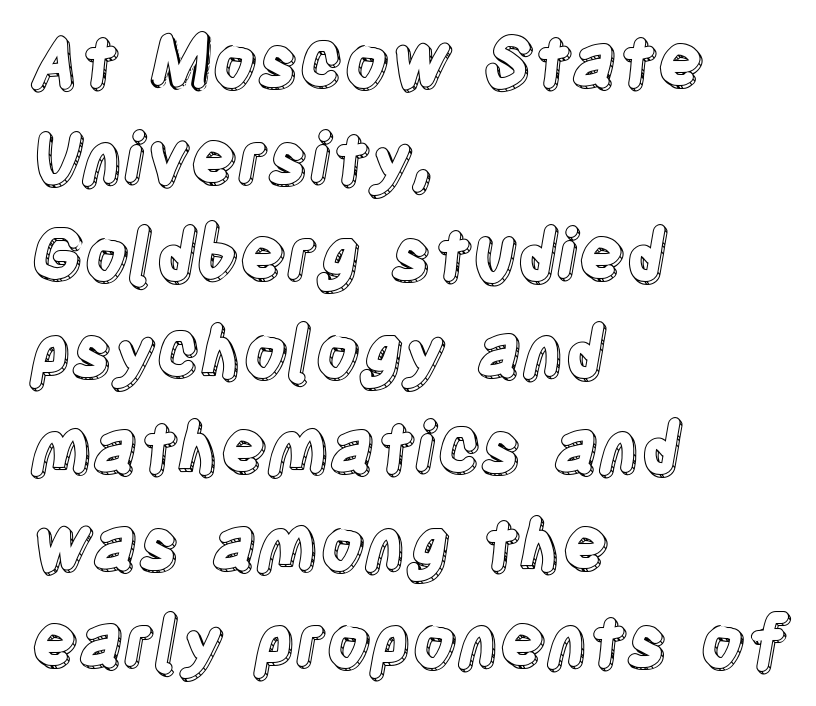
The image shows 69 px condensed type; set left-aligned, normal line spacing (1.4x), normal letter spacing, not underlined; a large x-height.
